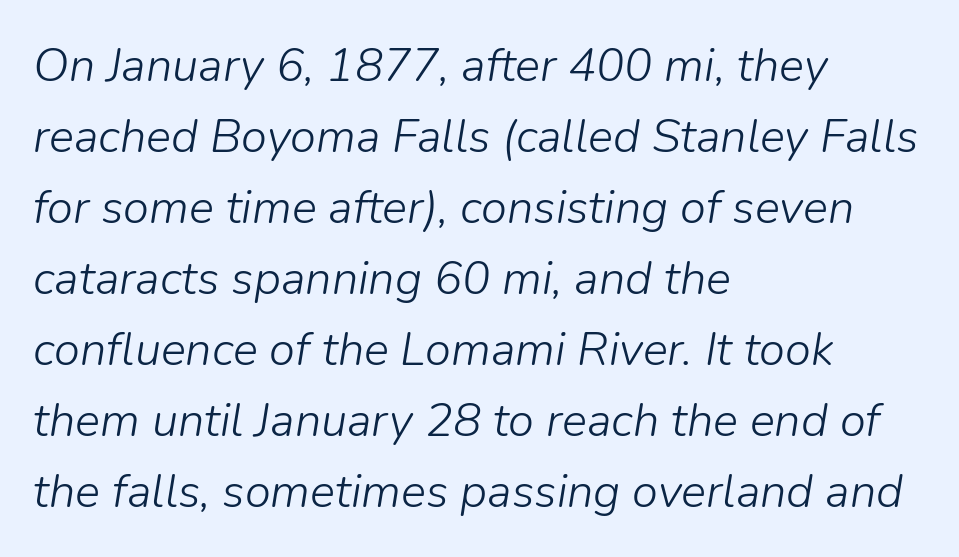
Look at the tracking — it's just the regular setting, nothing added. Descenders are the only things crossing below the line. Teacher's note: observe the even left margin — that is flush-left alignment. Each stroke keeps to a modest, everyday thickness or less. Posture: slanted.
